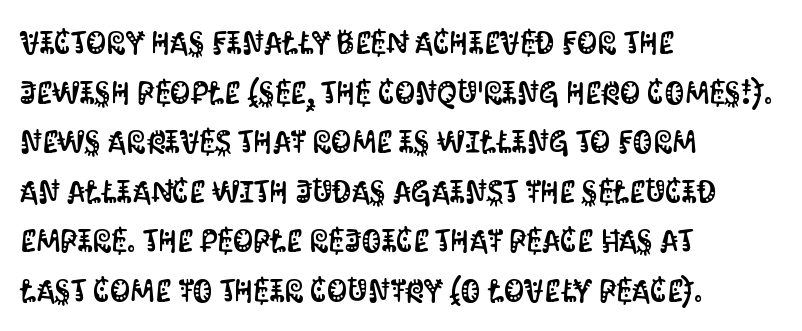
{"serif": "no", "italic": "no", "width": "condensed", "stroke_contrast": "medium", "x_height": "large", "monospaced": "no", "underline": "no", "align": "left", "line_spacing": "normal", "line_spacing_ratio": 1.55, "letter_spacing": "normal", "letter_spacing_em": 0.0, "glyph_px": 32}
